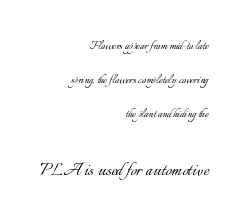
Q: Is the text bold? A: No.
Q: Is the text italic (slanted)? A: Yes.
Q: Is the text underlined? A: No.
Q: How is the paragraph aligned? A: Right-aligned.
Q: Is the spacing between letters normal or unusually wide? A: Normal.
Q: Is the spacing between lines tight, normal or loose? A: Loose.
Q: Which block of text is set in a larger size, the first (top) or the second (bottom)? A: The second (bottom) one.
